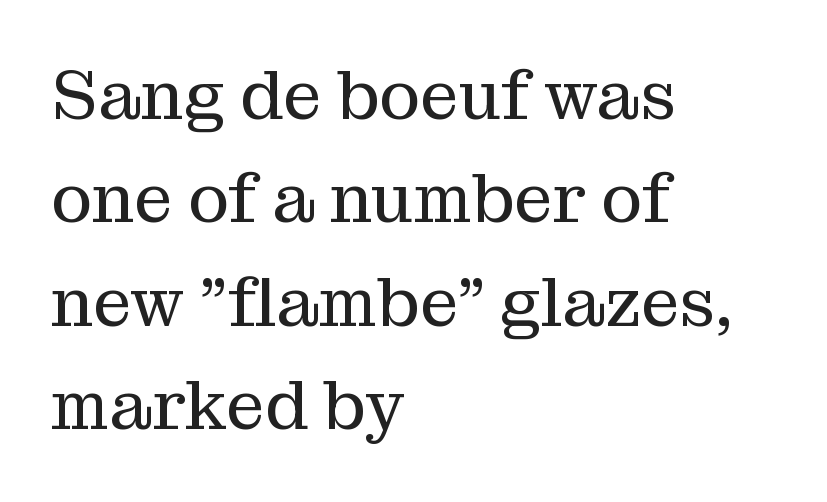
{"serif": "yes", "italic": "no", "bold": "no", "weight": "regular", "width": "normal", "stroke_contrast": "medium", "x_height": "medium", "monospaced": "no", "underline": "no", "align": "left", "line_spacing": "normal", "line_spacing_ratio": 1.5, "letter_spacing": "normal", "letter_spacing_em": 0.0, "glyph_px": 69}
